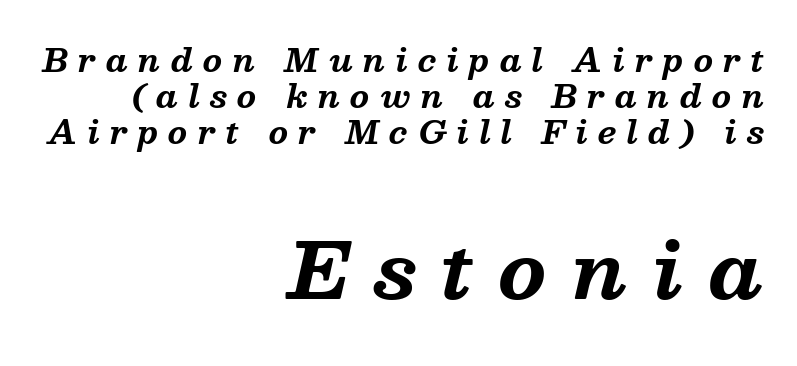
Q: Is the text bold? A: Yes.
Q: Is the text italic (slanted)? A: Yes, it leans right by about 13 degrees.
Q: Is the typeface a serif or a sans-serif typeface? A: Serif.
Q: Is the text underlined? A: No.
Q: How is the paragraph aligned? A: Right-aligned.
Q: Is the spacing between letters normal or unusually wide? A: Unusually wide.
Q: Which block of text is set in a larger size, the first (top) or the second (bottom)? A: The second (bottom) one.
Q: Width (condensed, normal, or wide)? A: Normal.
Q: Stroke contrast? A: Medium.
Q: x-height? A: Medium.
Q: Monospaced? A: No.
